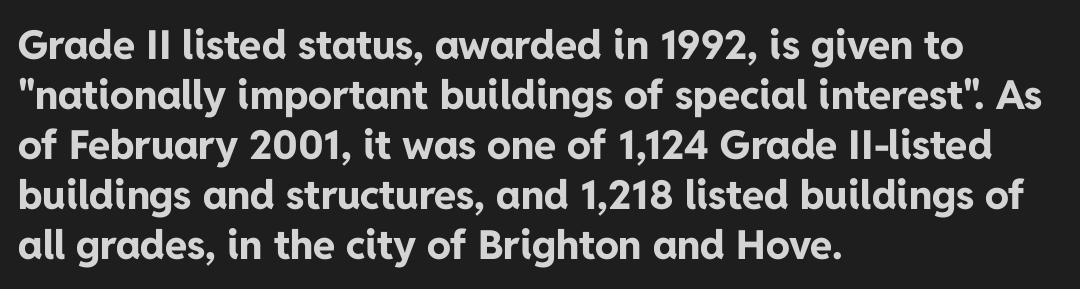
{"serif": "no", "italic": "no", "bold": "yes", "weight": "bold", "width": "normal", "stroke_contrast": "low", "x_height": "medium", "monospaced": "no", "underline": "no", "align": "left", "line_spacing": "normal", "line_spacing_ratio": 1.25, "letter_spacing": "normal", "letter_spacing_em": 0.0, "glyph_px": 40}
